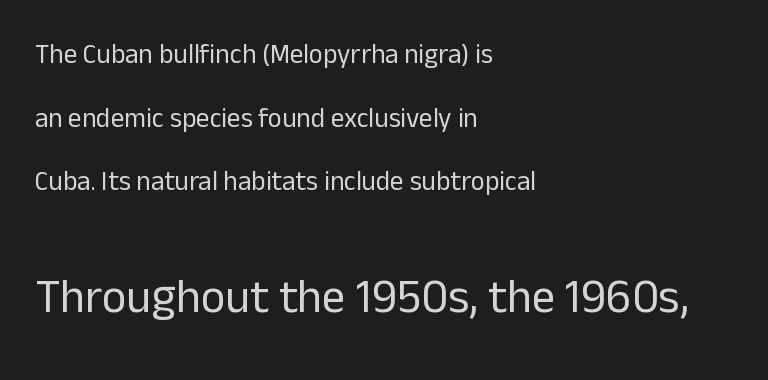
{"serif": "no", "italic": "no", "bold": "no", "weight": "regular", "width": "normal", "stroke_contrast": "low", "x_height": "medium", "monospaced": "no", "underline": "no", "align": "left", "line_spacing": "loose", "line_spacing_ratio": 2.36, "letter_spacing": "normal", "letter_spacing_em": 0.0, "larger_block": "second", "size_ratio": 1.74, "glyph_px": 47}
